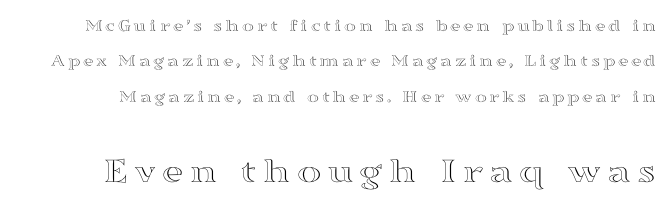
The image shows 37 px wide type, upright; set loose line spacing (1.97x), not underlined; the second (bottom) block is 2.06x larger; a medium x-height.
